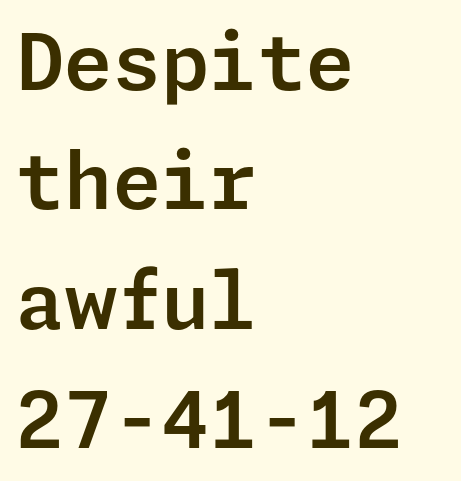
The rendering shows plain stroke endings on the letterforms — a sans-serif design. The specimen reads as upright at a glance. Normally led — the rows are evenly, conventionally spaced. The horizontal fit of the characters is conventional and even.
